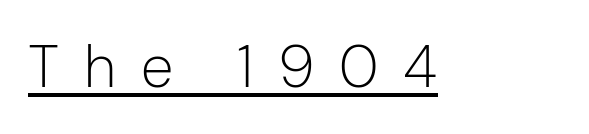
Notice how a bar underscores the lettering throughout. Someone cranked the tracking dial way up on this one. Unbolded letterforms with no extra heft. Rendered with straight, roman letterforms. Examine the stroke ends and you'll find no serifs.
